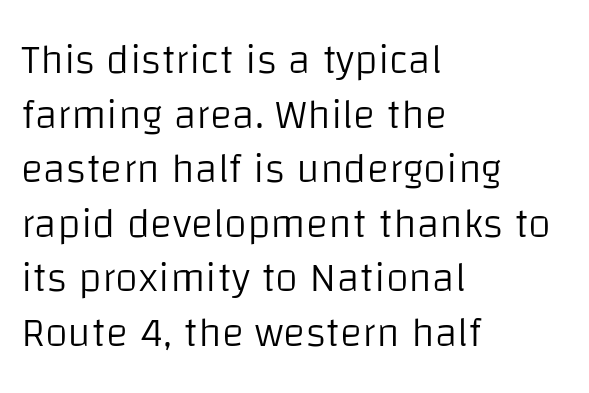
Is this a heavy cut? Hardly; it is regular or lighter. Left-aligned paragraph, ragged on the right. Quick note: interline space is typical. The horizontal fit of the characters is conventional and even.
